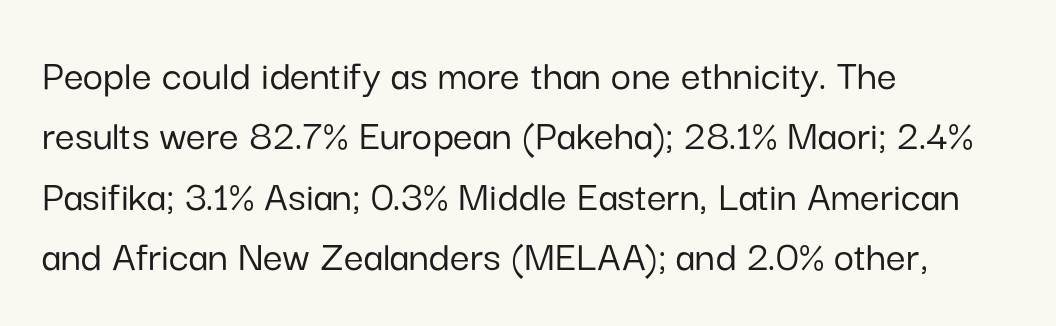
The image shows 44 px sans-serif type, upright; set left-aligned, normal line spacing (1.37x), normal letter spacing, not underlined; low stroke contrast and a medium x-height.
